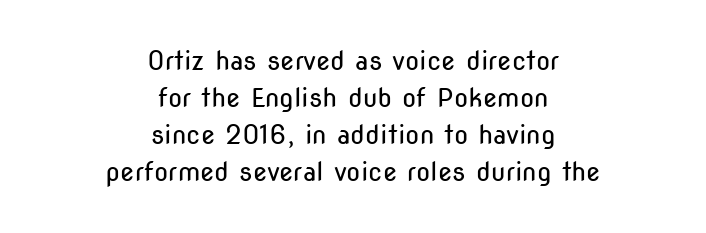
Q: Is the text bold? A: No.
Q: Is the text italic (slanted)? A: No, it is upright.
Q: Is the text underlined? A: No.
Q: How is the paragraph aligned? A: Centered.
Q: Is the spacing between letters normal or unusually wide? A: Normal.
Q: Is the spacing between lines tight, normal or loose? A: Normal.
